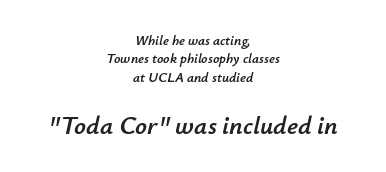
Evenly set lines give the paragraph a standard silhouette. Nothing unusual about the tracking: characters are spaced as the font intends. The paragraph has two soft edges and a firm central axis. Tall strokes in this sample are angled rather than plumb.
